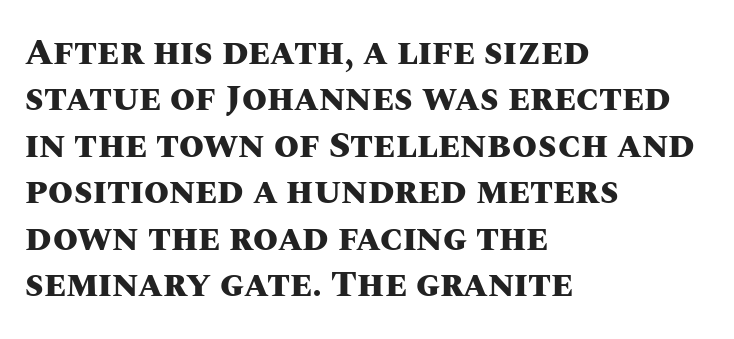
Q: Is the text bold? A: Yes.
Q: Is the text italic (slanted)? A: No, it is upright.
Q: Is the text underlined? A: No.
Q: How is the paragraph aligned? A: Left-aligned.
Q: Is the spacing between letters normal or unusually wide? A: Normal.
Q: Is the spacing between lines tight, normal or loose? A: Normal.
Q: Width (condensed, normal, or wide)? A: Normal.
Q: Stroke contrast? A: Medium.
Q: x-height? A: Large.
Q: Monospaced? A: No.
